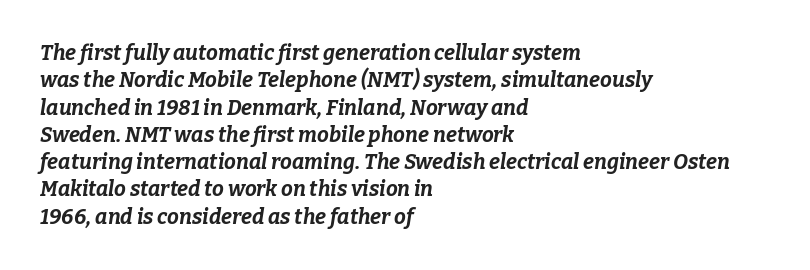
{"italic": "yes", "lean": "right", "slant_degrees": 9, "bold": "yes", "underline": "no", "align": "left", "line_spacing": "normal", "line_spacing_ratio": 1.3, "letter_spacing": "normal", "letter_spacing_em": 0.0, "glyph_px": 21}
